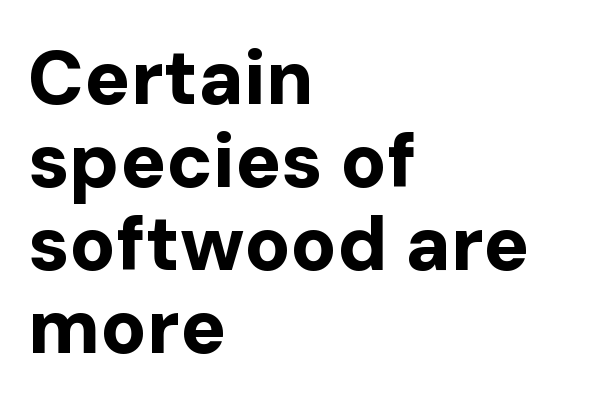
The image shows 76 px bold sans-serif type, upright; set left-aligned, tight line spacing (1.09x), normal letter spacing, not underlined; low stroke contrast and a medium x-height.
